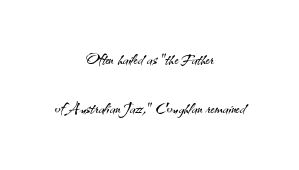
{"bold": "no", "underline": "no", "align": "center", "line_spacing": "loose", "line_spacing_ratio": 2.34, "letter_spacing": "normal", "letter_spacing_em": 0.0, "glyph_px": 21}
